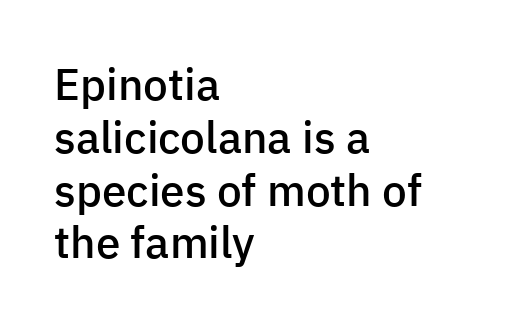
{"serif": "no", "italic": "no", "bold": "semi", "weight": "semibold", "width": "normal", "stroke_contrast": "low", "x_height": "medium", "monospaced": "no", "underline": "no", "align": "left", "line_spacing_ratio": 1.2, "letter_spacing": "normal", "letter_spacing_em": 0.0, "glyph_px": 44}
